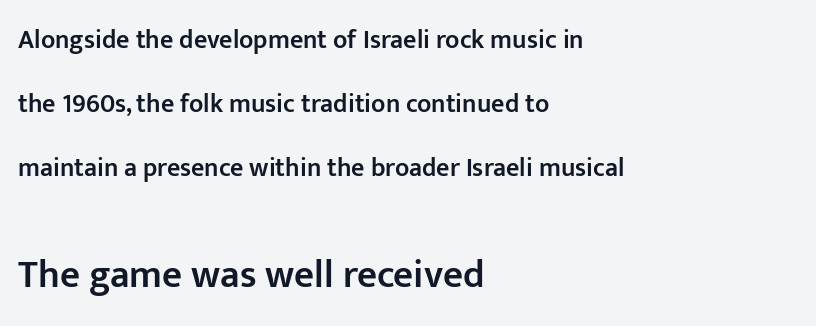
{"serif": "no", "italic": "no", "bold": "semi", "weight": "semibold", "width": "normal", "stroke_contrast": "low", "x_height": "medium", "monospaced": "no", "underline": "no", "align": "left", "line_spacing": "loose", "line_spacing_ratio": 2.47, "letter_spacing": "normal", "letter_spacing_em": 0.0, "larger_block": "second", "size_ratio": 1.5, "glyph_px": 39}
